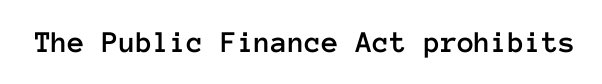
The foot of each line stays bare and open. Honestly, the letter spacing is just normal — you wouldn't notice it. Note the uniform advance width — an 'i' takes as much space as an 'm'. The letters stand upright; this is a roman face.
